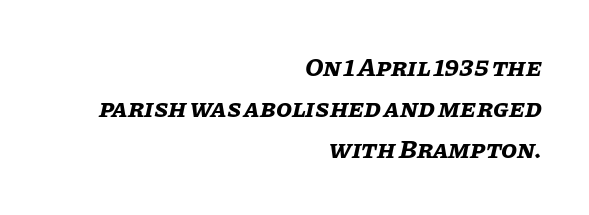
The specimen omits any rule beneath the text block's lines. Typesetter's note: full bold, strokes at maximum text heaviness. The typography opts for an oblique posture over an upright one. Caption: standard tracking, unaltered. The rag falls on the left side of this text block. Vertically, the passage feels balanced, rows spaced as you'd expect.
